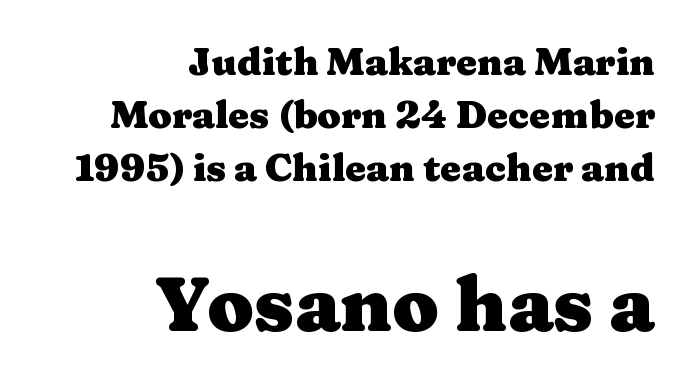
Q: Is the text bold? A: Yes.
Q: Is the text italic (slanted)? A: No, it is upright.
Q: Is the typeface a serif or a sans-serif typeface? A: Serif.
Q: Is the text underlined? A: No.
Q: How is the paragraph aligned? A: Right-aligned.
Q: Is the spacing between letters normal or unusually wide? A: Normal.
Q: Is the spacing between lines tight, normal or loose? A: Normal.
Q: Which block of text is set in a larger size, the first (top) or the second (bottom)? A: The second (bottom) one.
Q: Width (condensed, normal, or wide)? A: Wide.
Q: Stroke contrast? A: Medium.
Q: x-height? A: Medium.
Q: Monospaced? A: No.
